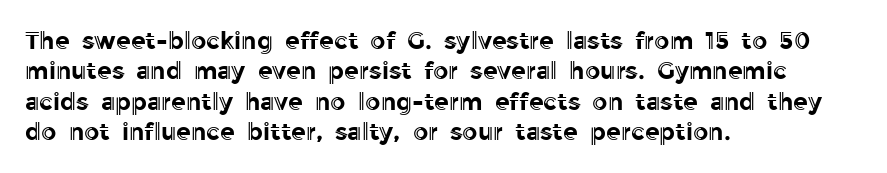
{"italic": "no", "underline": "no", "align": "left", "line_spacing": "normal", "line_spacing_ratio": 1.27, "letter_spacing": "normal", "letter_spacing_em": 0.0, "glyph_px": 24}
